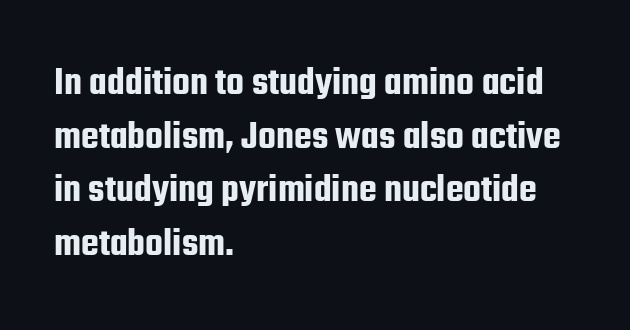
{"serif": "no", "italic": "no", "width": "condensed", "stroke_contrast": "low", "x_height": "medium", "monospaced": "no", "underline": "no", "align": "left", "line_spacing": "normal", "line_spacing_ratio": 1.31, "letter_spacing": "normal", "letter_spacing_em": 0.0, "glyph_px": 41}
